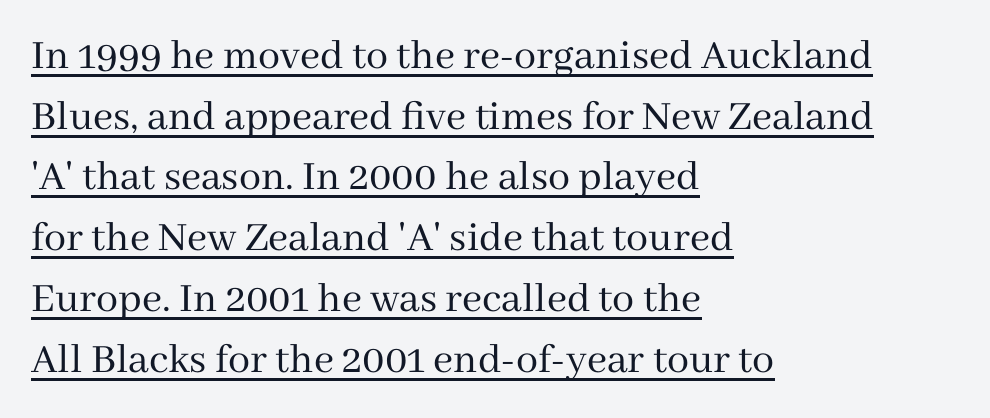
Q: Is the text bold? A: No.
Q: Is the text italic (slanted)? A: No, it is upright.
Q: Is the typeface a serif or a sans-serif typeface? A: Serif.
Q: Is the text underlined? A: Yes.
Q: How is the paragraph aligned? A: Left-aligned.
Q: Is the spacing between letters normal or unusually wide? A: Normal.
Q: Is the spacing between lines tight, normal or loose? A: Normal.
Q: Width (condensed, normal, or wide)? A: Normal.
Q: Stroke contrast? A: Medium.
Q: x-height? A: Medium.
Q: Monospaced? A: No.
